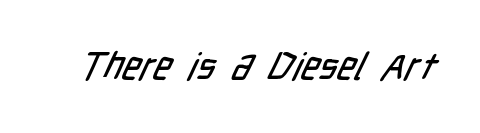
{"serif": "no", "width": "condensed", "stroke_contrast": "low", "x_height": "medium", "monospaced": "no", "underline": "no", "letter_spacing": "normal", "letter_spacing_em": 0.0, "glyph_px": 38}
